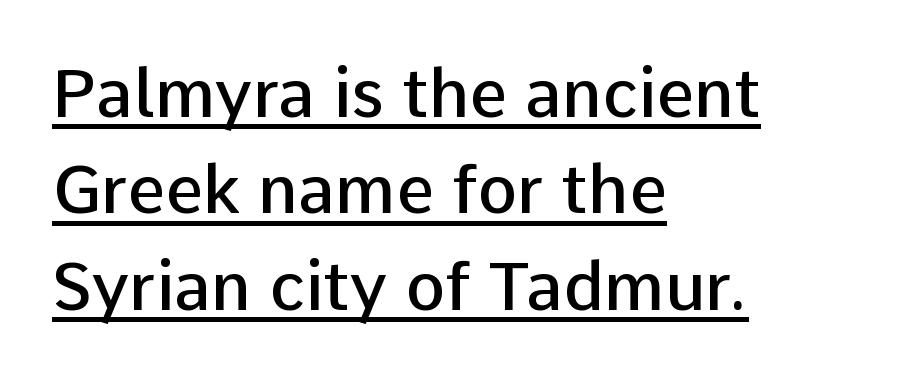
The image shows 67 px semibold sans-serif type, upright; set left-aligned, normal line spacing (1.44x), normal letter spacing, underlined; low stroke contrast and a medium x-height.
